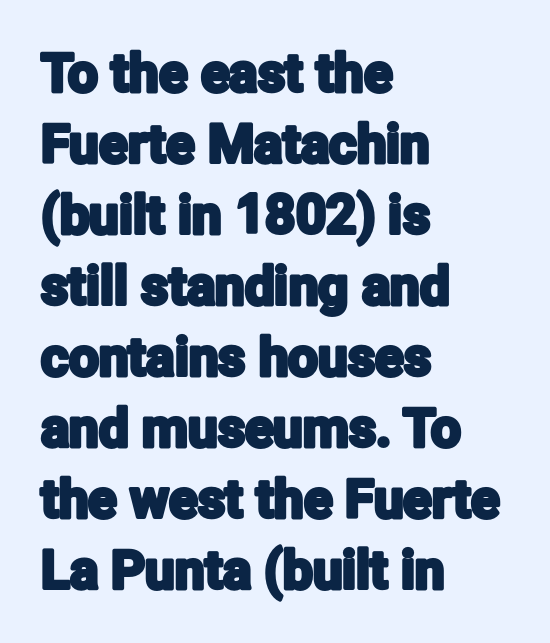
{"serif": "no", "italic": "no", "width": "condensed", "stroke_contrast": "low", "x_height": "medium", "monospaced": "no", "underline": "no", "align": "left", "line_spacing": "normal", "line_spacing_ratio": 1.34, "letter_spacing": "normal", "letter_spacing_em": 0.0, "glyph_px": 53}
